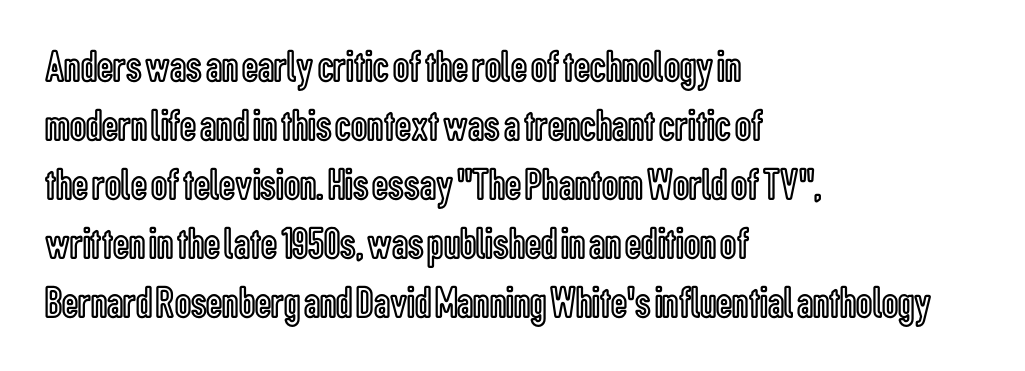
{"italic": "no", "width": "condensed", "x_height": "medium", "monospaced": "no", "underline": "no", "align": "left", "line_spacing": "normal", "line_spacing_ratio": 1.31, "letter_spacing": "normal", "letter_spacing_em": 0.0, "glyph_px": 45}
